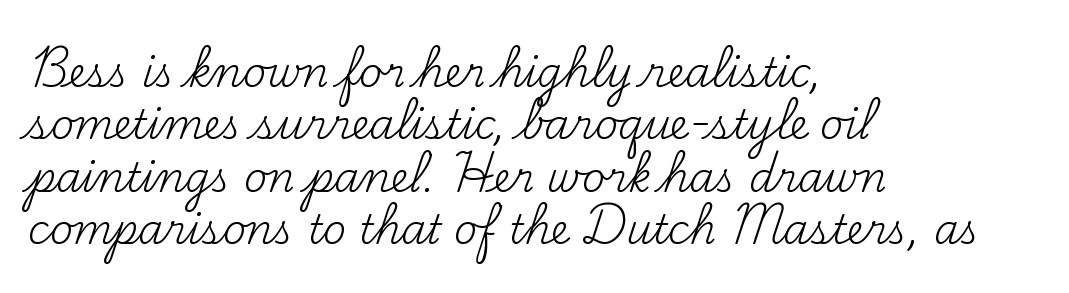
Q: Is the text bold? A: No.
Q: Is the text italic (slanted)? A: Yes.
Q: Is the typeface a serif or a sans-serif typeface? A: Serif.
Q: Is the text underlined? A: No.
Q: How is the paragraph aligned? A: Left-aligned.
Q: Is the spacing between letters normal or unusually wide? A: Normal.
Q: Is the spacing between lines tight, normal or loose? A: Normal.
Q: Width (condensed, normal, or wide)? A: Normal.
Q: Stroke contrast? A: Medium.
Q: x-height? A: Small.
Q: Monospaced? A: No.
